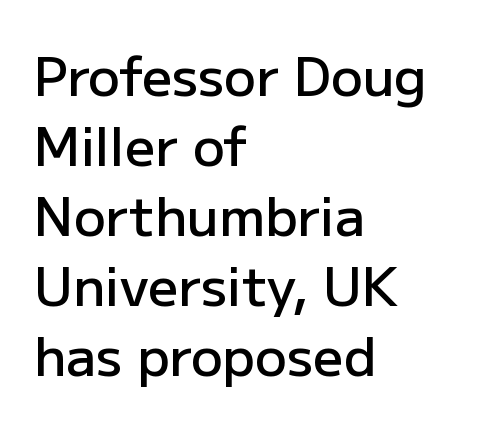
This is sans-serif lettering, the kind often seen on screens and signage. In terms of weight, the rendering is demibold, just under bold. The compositor pushed each line to the left boundary. Is this a fixed-width face? No — the glyphs have proportional, varying widths. Beneath every word, the page is bare.
